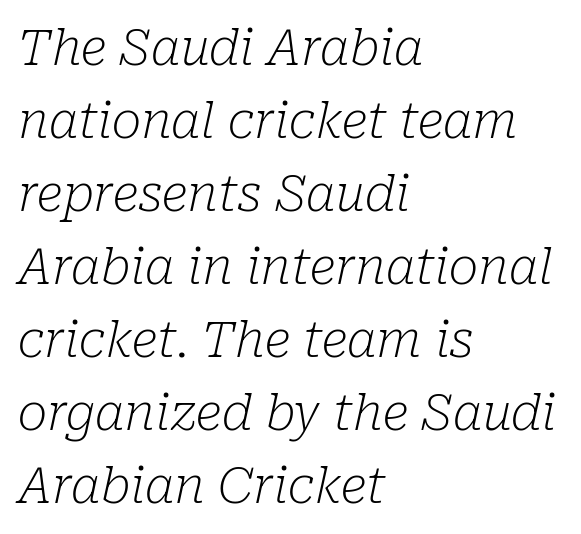
The image shows 50 px light serif type, italic (leaning right); set left-aligned, normal line spacing (1.46x), normal letter spacing, not underlined; low stroke contrast and a medium x-height.
